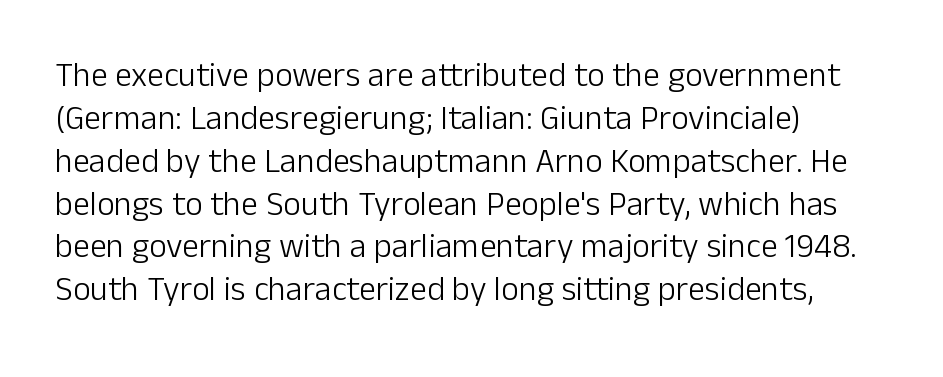
Style check: upright. Classification — sans serif. The rendering keeps characters at their native spacing. If you measured baseline to baseline, you'd find a middling distance. Alignment: flush left.
